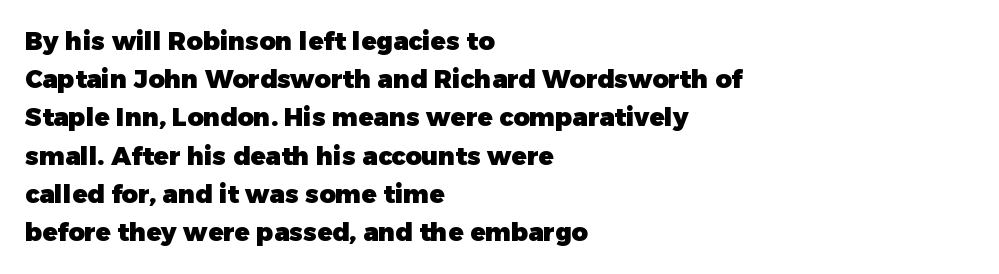
Q: Is the text bold? A: Yes.
Q: Is the text italic (slanted)? A: No, it is upright.
Q: Is the text underlined? A: No.
Q: How is the paragraph aligned? A: Left-aligned.
Q: Is the spacing between letters normal or unusually wide? A: Normal.
Q: Is the spacing between lines tight, normal or loose? A: Normal.
